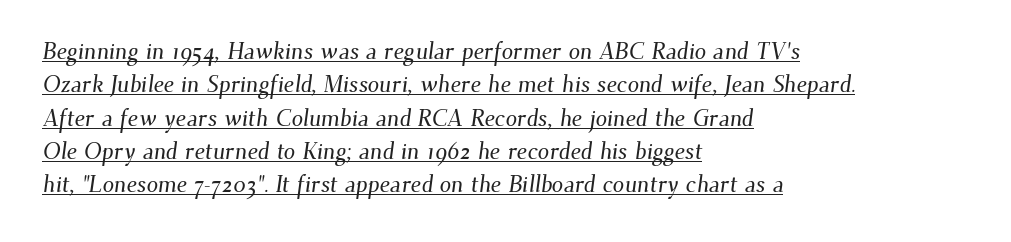
The image shows 23 px text type; set left-aligned, normal line spacing (1.45x), normal letter spacing, underlined.
